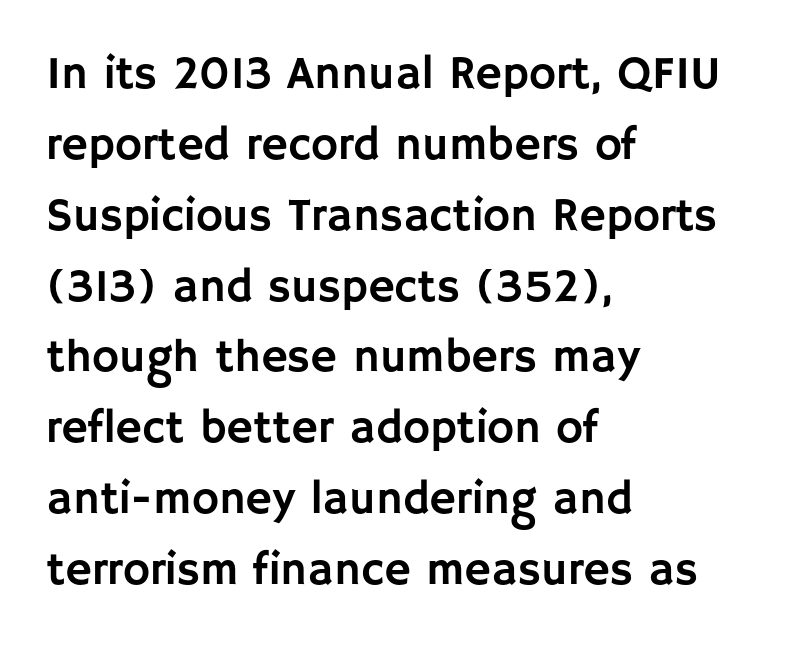
{"serif": "no", "italic": "no", "width": "normal", "stroke_contrast": "low", "x_height": "large", "monospaced": "no", "underline": "no", "align": "left", "line_spacing": "normal", "line_spacing_ratio": 1.54, "letter_spacing": "normal", "letter_spacing_em": 0.0, "glyph_px": 46}
